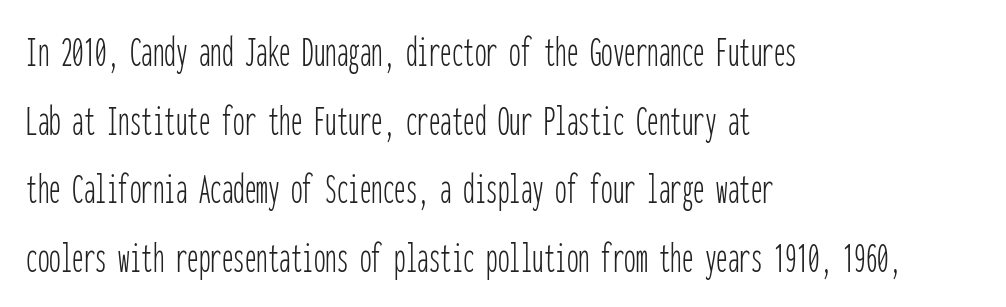
The image shows 46 px thin, condensed sans-serif type, upright, monospaced; set left-aligned, normal line spacing (1.49x), normal letter spacing, not underlined; low stroke contrast and a medium x-height.
